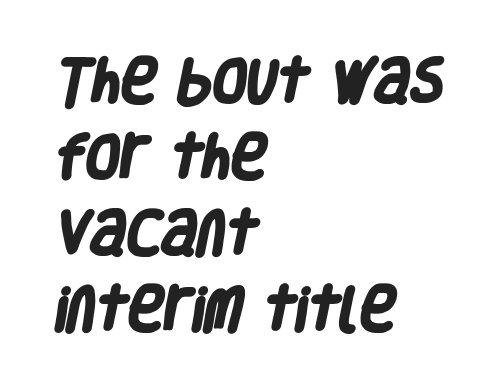
The image shows 49 px heavy, condensed sans-serif type; set left-aligned, normal line spacing (1.55x), normal letter spacing, not underlined; low stroke contrast and a large x-height.
